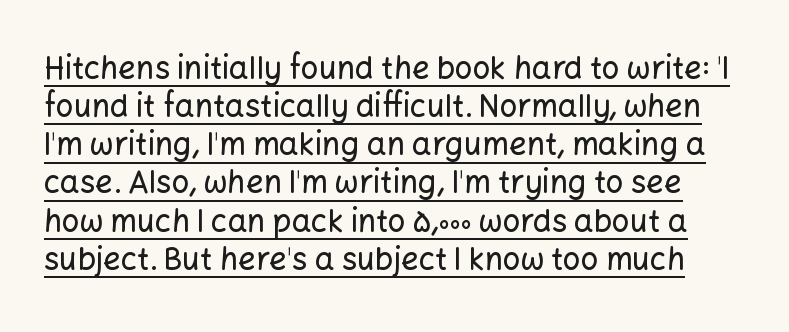
The image shows 31 px sans-serif type, upright; set line spacing 1.23x, normal letter spacing, underlined; low stroke contrast and a medium x-height.
